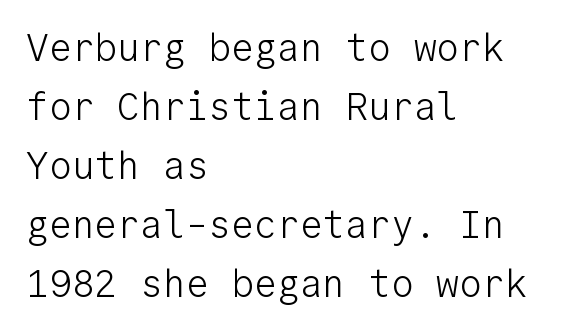
{"serif": "no", "italic": "no", "bold": "no", "weight": "light", "width": "normal", "stroke_contrast": "low", "x_height": "medium", "monospaced": "yes", "underline": "no", "align": "left", "line_spacing": "normal", "line_spacing_ratio": 1.55, "letter_spacing": "normal", "letter_spacing_em": 0.0, "glyph_px": 38}
